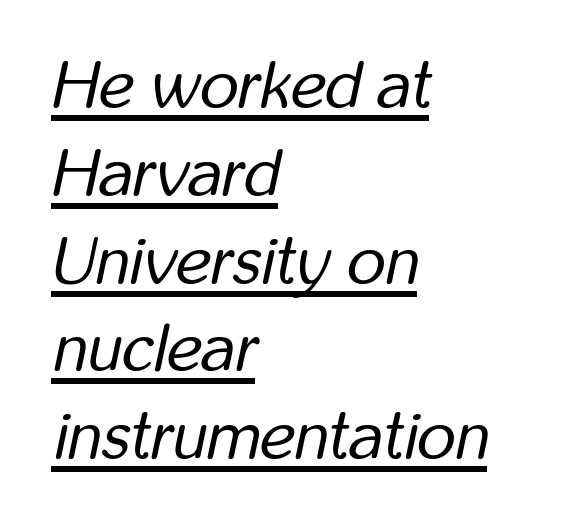
The image shows 67 px regular-weight, condensed type, italic (leaning right); set left-aligned, normal line spacing (1.31x), normal letter spacing, underlined; low stroke contrast and a medium x-height.
